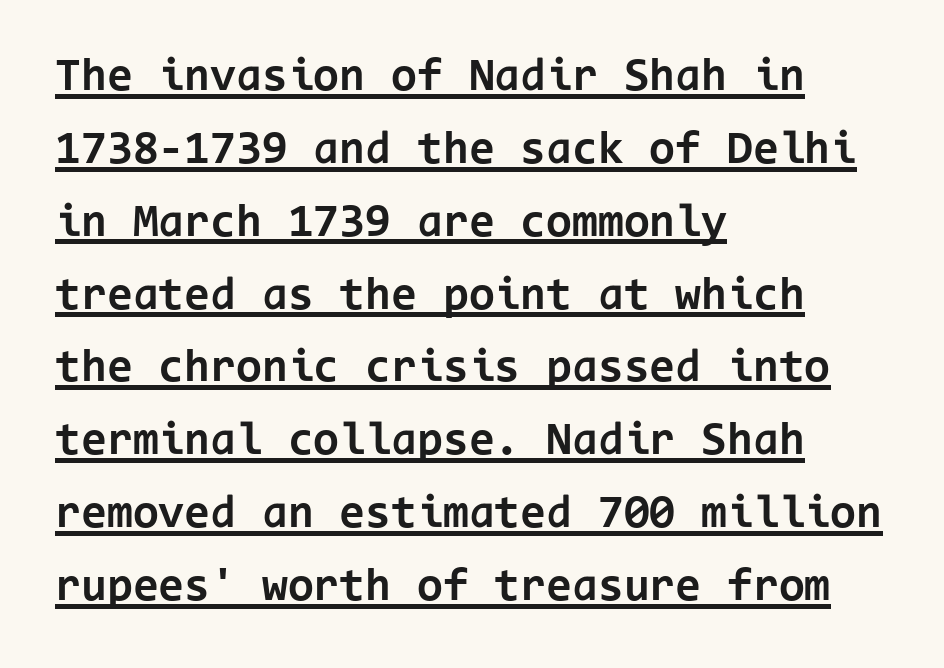
The image shows 47 px bold sans-serif type, upright, monospaced; set left-aligned, normal line spacing (1.55x), normal letter spacing, underlined; low stroke contrast and a medium x-height.
